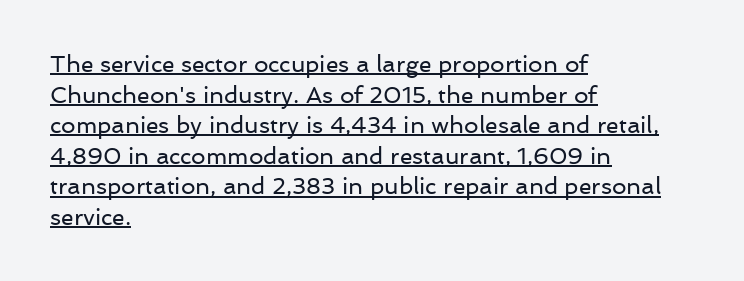
A typographer would call this underscored text. Evenly set lines give the paragraph a standard silhouette. Line starts are locked; line ends wander. Every character sits straight up, as roman type does.
